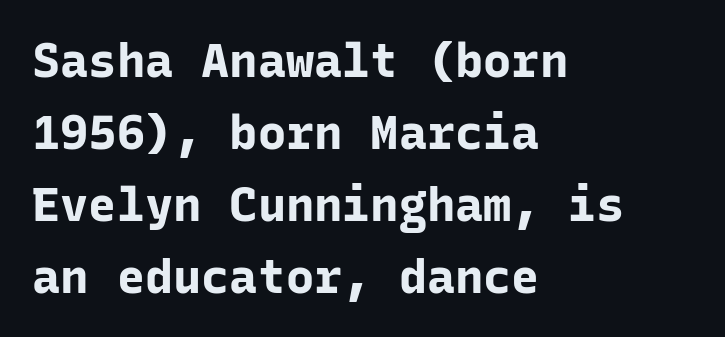
The image shows 47 px bold sans-serif type, upright, monospaced; set left-aligned, normal line spacing (1.53x), normal letter spacing, not underlined; low stroke contrast and a medium x-height.
